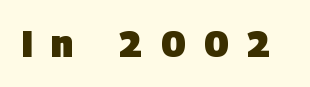
{"serif": "no", "bold": "yes", "weight": "heavy", "width": "normal", "stroke_contrast": "low", "x_height": "large", "monospaced": "no", "underline": "no", "letter_spacing": "wide", "letter_spacing_em": 0.48, "glyph_px": 37}
